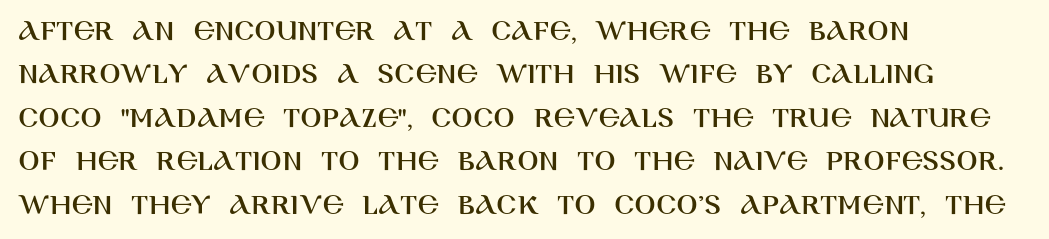
The image shows 31 px sans-serif type, upright; set left-aligned, normal line spacing (1.4x), normal letter spacing, not underlined; high stroke contrast and a large x-height.
